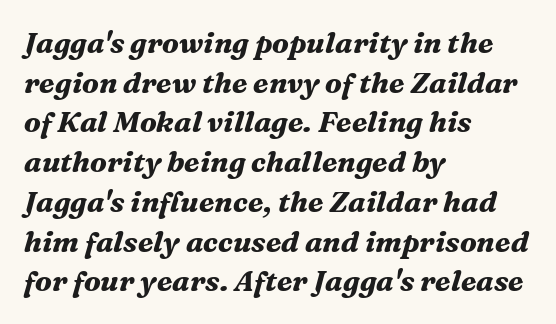
{"serif": "yes", "italic": "yes", "lean": "right", "slant_degrees": 16, "bold": "yes", "weight": "bold", "width": "normal", "stroke_contrast": "medium", "x_height": "medium", "monospaced": "no", "underline": "no", "align": "left", "line_spacing": "normal", "line_spacing_ratio": 1.37, "letter_spacing": "normal", "letter_spacing_em": 0.0, "glyph_px": 29}
